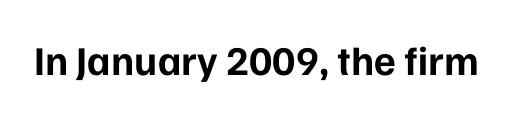
The image shows 41 px bold sans-serif type, upright; set normal letter spacing, not underlined; low stroke contrast and a medium x-height.
